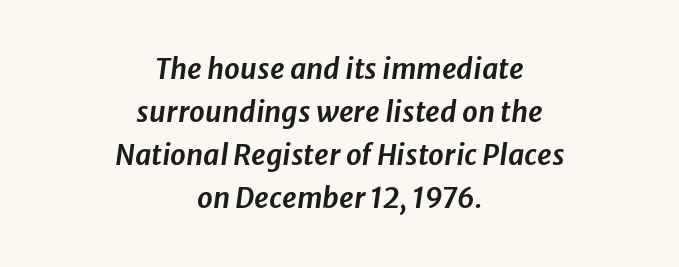
The image shows 28 px text type, italic (leaning right); set centered, normal line spacing (1.53x), normal letter spacing, not underlined; low stroke contrast and a medium x-height.
